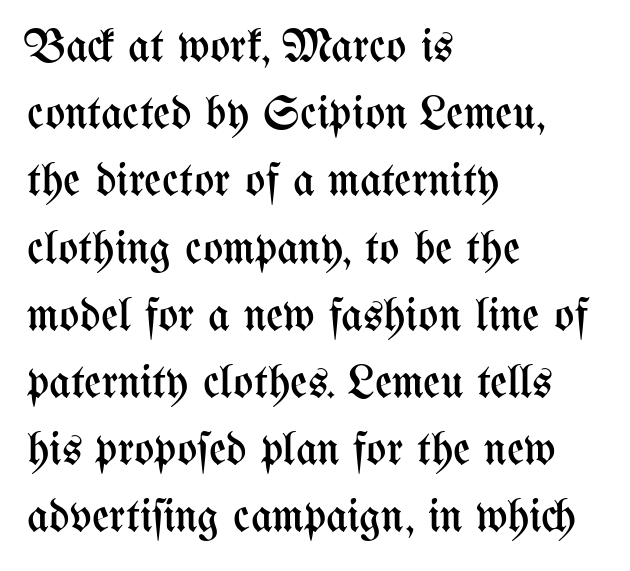
{"italic": "no", "bold": "no", "weight": "regular", "width": "condensed", "stroke_contrast": "medium", "x_height": "medium", "monospaced": "no", "underline": "no", "align": "left", "line_spacing": "normal", "line_spacing_ratio": 1.43, "letter_spacing": "normal", "letter_spacing_em": 0.0, "glyph_px": 47}
